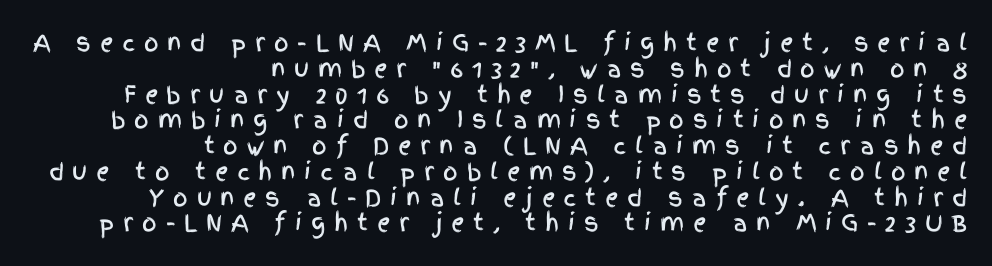
Q: Is the text italic (slanted)? A: No, it is upright.
Q: Is the text underlined? A: No.
Q: How is the paragraph aligned? A: Right-aligned.
Q: Is the spacing between letters normal or unusually wide? A: Unusually wide.
Q: Is the spacing between lines tight, normal or loose? A: Tight.
